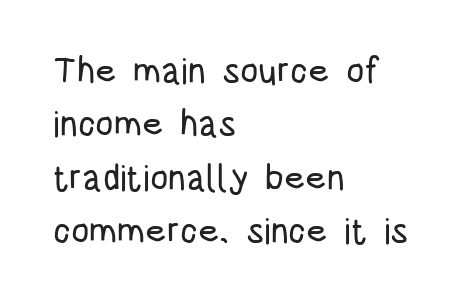
The image shows 36 px condensed sans-serif type, upright; set left-aligned, normal line spacing (1.48x), normal letter spacing, not underlined; low stroke contrast and a large x-height.
